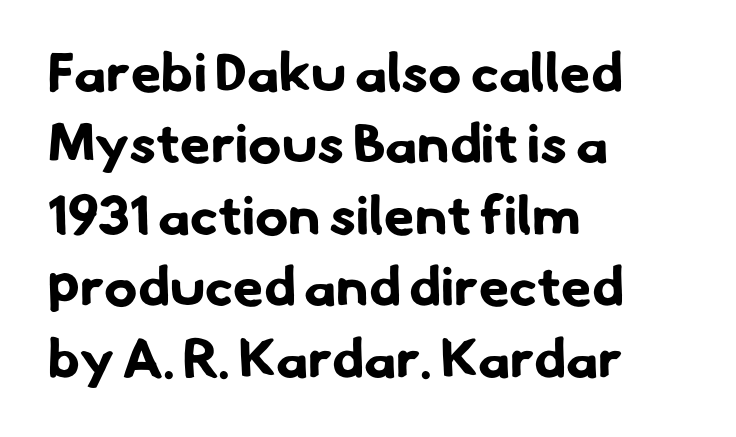
The image shows 55 px bold sans-serif type; set left-aligned, normal line spacing (1.3x), normal letter spacing, not underlined; low stroke contrast and a small x-height.
